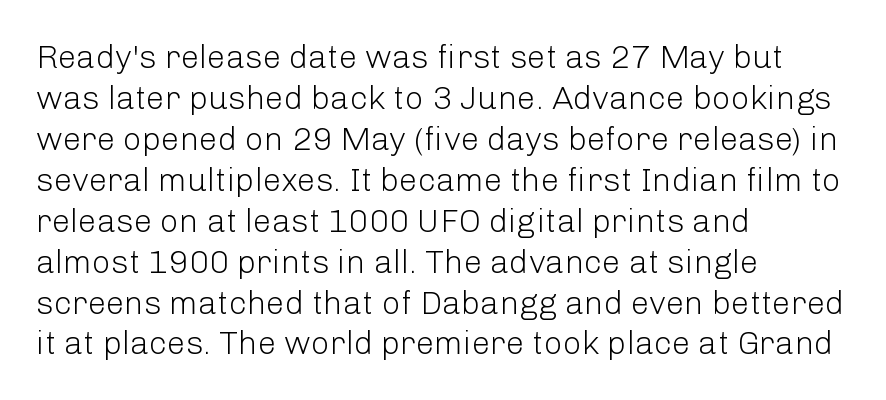
The image shows 33 px light sans-serif type, upright; set left-aligned, line spacing 1.24x, normal letter spacing, not underlined; low stroke contrast and a medium x-height.
